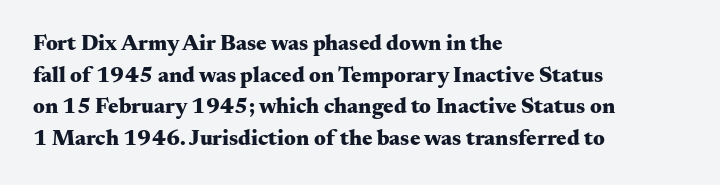
The image shows 22 px bold type, upright; set left-aligned, normal line spacing (1.44x), normal letter spacing, not underlined.
